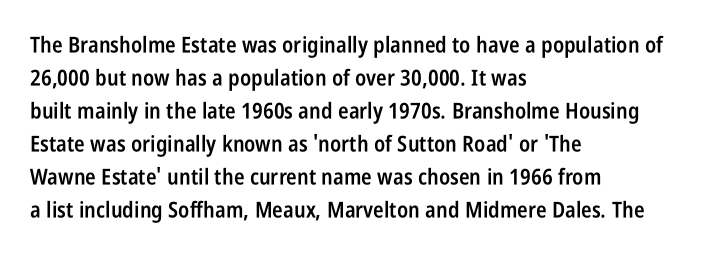
The image shows 22 px text type, upright; set left-aligned, normal line spacing (1.5x), normal letter spacing, not underlined.
